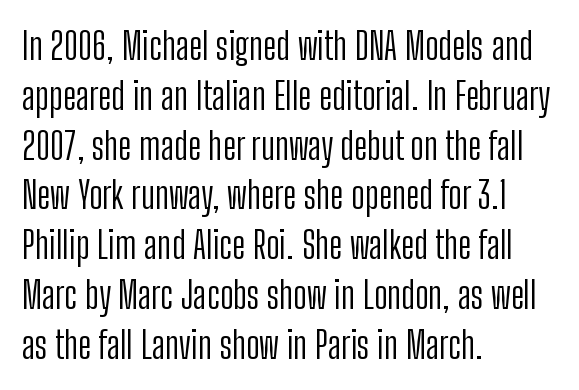
Spacing verdict: proportional, widths tailored to each character. The characters display no serif detailing; their extremities are plain. The typography opts for an upright posture over an oblique one. The strokes carry an ordinary text weight at most. Does extra space separate the letters? No, they use regular spacing.
